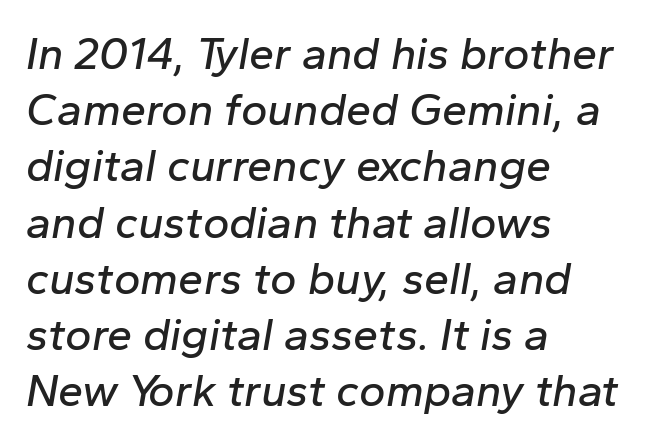
{"italic": "yes", "lean": "right", "slant_degrees": 10, "width": "normal", "stroke_contrast": "low", "x_height": "medium", "monospaced": "no", "underline": "no", "align": "left", "line_spacing": "normal", "line_spacing_ratio": 1.25, "letter_spacing": "normal", "letter_spacing_em": 0.0, "glyph_px": 45}
